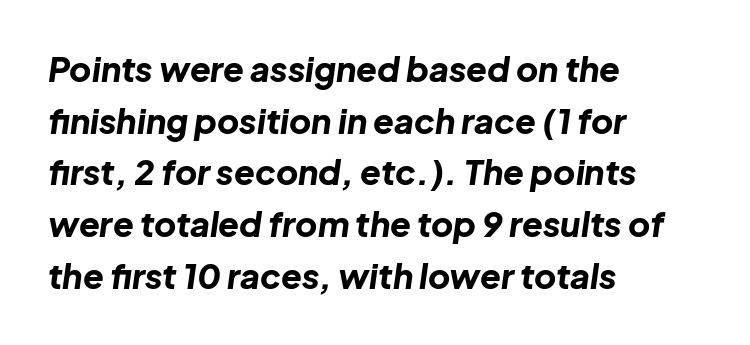
Rendered with sloped, italic letterforms. Baseline-to-baseline distance is the conventional proportion of letter height. Each word holds together tightly as a unit, with standard inter-letter gaps. The rag falls on the right side of this text block.
